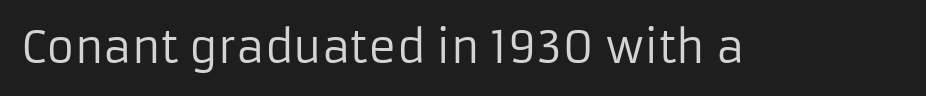
{"serif": "no", "italic": "no", "bold": "no", "weight": "regular", "width": "normal", "stroke_contrast": "low", "x_height": "medium", "monospaced": "no", "underline": "no", "letter_spacing": "normal", "letter_spacing_em": 0.0, "glyph_px": 43}
